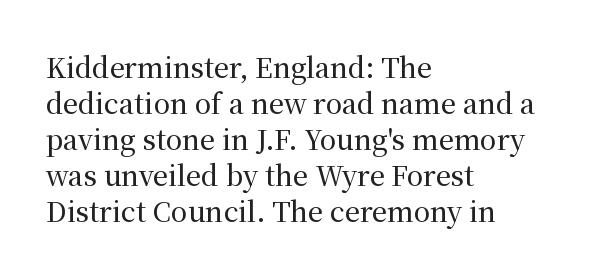
The image shows 27 px text type, upright; set left-aligned, normal line spacing (1.33x), normal letter spacing, not underlined.
